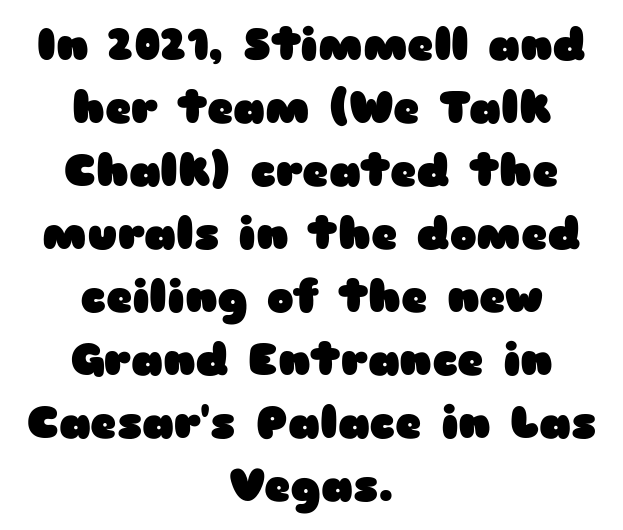
{"serif": "no", "italic": "no", "bold": "yes", "weight": "heavy", "width": "wide", "stroke_contrast": "low", "x_height": "medium", "monospaced": "no", "underline": "no", "align": "center", "line_spacing": "normal", "line_spacing_ratio": 1.4, "letter_spacing": "normal", "letter_spacing_em": 0.0, "glyph_px": 45}
